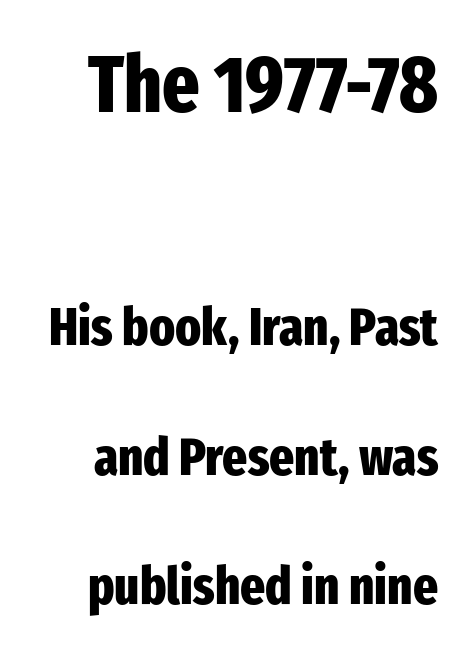
The image shows 79 px heavy, condensed sans-serif type, upright; set loose line spacing (2.45x), normal letter spacing, not underlined; the first (top) block is 1.49x larger; low stroke contrast and a medium x-height.
